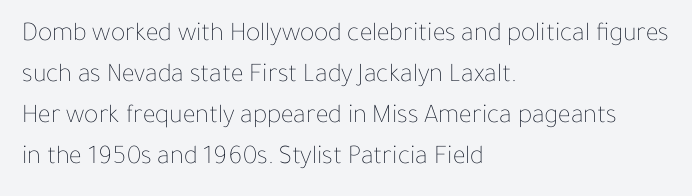
{"italic": "no", "bold": "no", "underline": "no", "align": "left", "line_spacing": "normal", "line_spacing_ratio": 1.52, "letter_spacing": "normal", "letter_spacing_em": 0.0, "glyph_px": 27}
